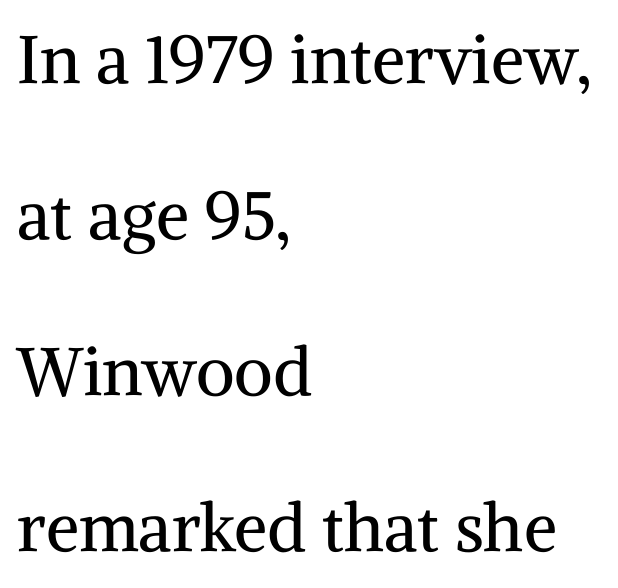
{"serif": "yes", "italic": "no", "bold": "no", "weight": "regular", "width": "normal", "stroke_contrast": "medium", "x_height": "medium", "monospaced": "no", "underline": "no", "align": "left", "line_spacing": "loose", "line_spacing_ratio": 2.33, "letter_spacing": "normal", "letter_spacing_em": 0.0, "glyph_px": 67}
